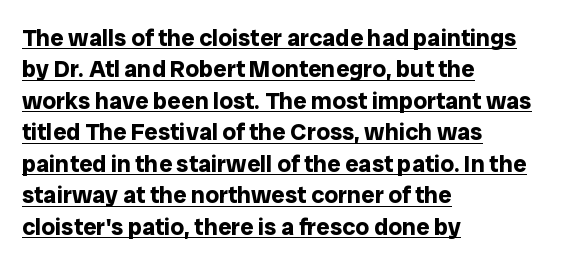
The image shows 24 px bold type, upright; set left-aligned, normal line spacing (1.31x), normal letter spacing, underlined.
